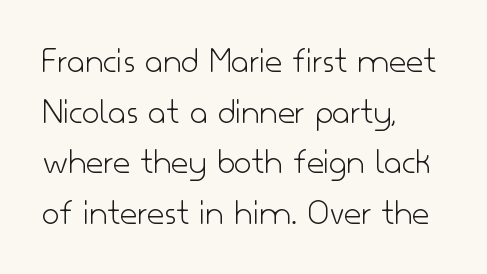
The image shows 38 px light sans-serif type, upright; set left-aligned, normal line spacing (1.33x), normal letter spacing, not underlined; low stroke contrast and a small x-height.
